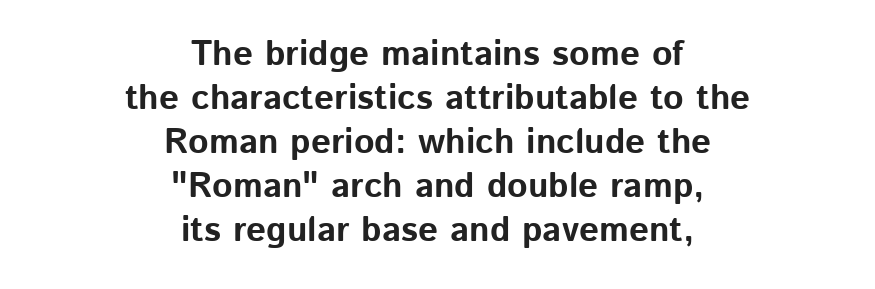
Upright lettering throughout. Clear beneath every line of the passage. Notice how descenders clear the ascenders below comfortably — that's standard leading. The setting favours the middle, as headings and verse often do. Does extra space separate the letters? No, they use regular spacing.
